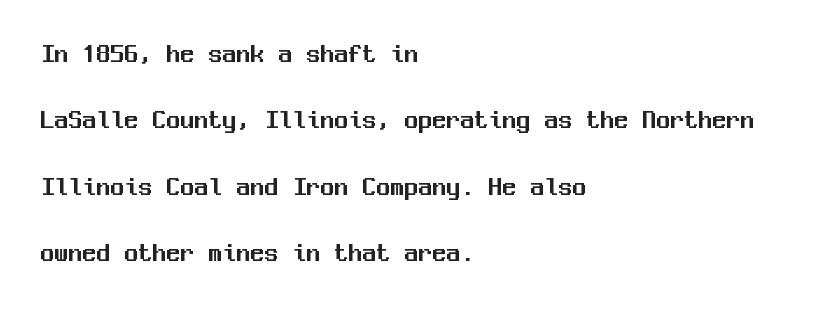
The lines are spread far apart with generous leading. You could count columns in this text — the font is strictly monospaced. Upright lettering throughout. Between one letter and the next there's only the usual sliver of space. A sans-serif font was chosen for this passage.
